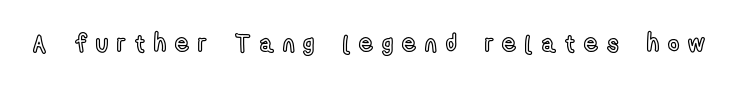
The image shows 24 px text type, upright; set unusually wide letter spacing (+0.38 em), not underlined.
